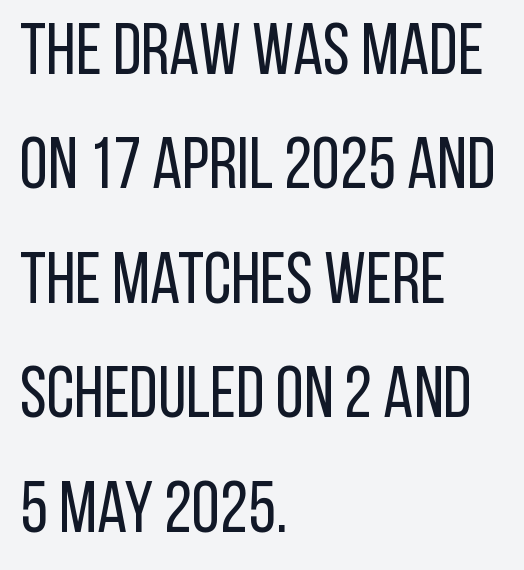
Q: Is the text bold? A: No.
Q: Is the text italic (slanted)? A: No, it is upright.
Q: Is the typeface a serif or a sans-serif typeface? A: Sans-serif.
Q: Is the text underlined? A: No.
Q: How is the paragraph aligned? A: Left-aligned.
Q: Is the spacing between letters normal or unusually wide? A: Normal.
Q: Is the spacing between lines tight, normal or loose? A: Normal.
Q: Width (condensed, normal, or wide)? A: Condensed.
Q: Stroke contrast? A: Low.
Q: x-height? A: Large.
Q: Monospaced? A: No.
